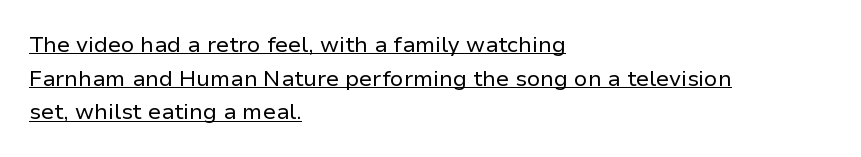
{"italic": "no", "bold": "no", "underline": "yes", "align": "left", "line_spacing": "normal", "line_spacing_ratio": 1.53, "letter_spacing": "normal", "letter_spacing_em": 0.0, "glyph_px": 22}
